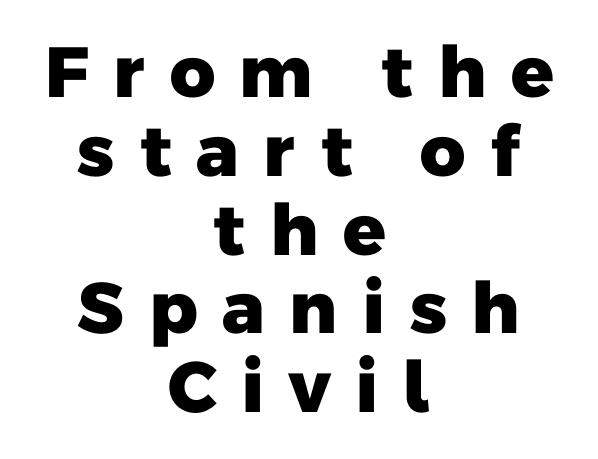
{"serif": "no", "bold": "yes", "weight": "heavy", "width": "normal", "stroke_contrast": "low", "x_height": "medium", "monospaced": "no", "underline": "no", "align": "center", "line_spacing": "tight", "line_spacing_ratio": 1.11, "letter_spacing": "wide", "letter_spacing_em": 0.31, "glyph_px": 71}
